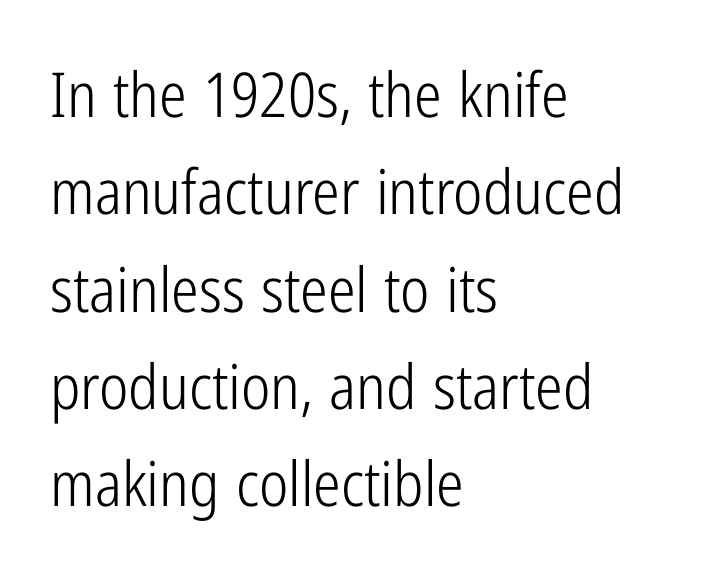
{"serif": "no", "italic": "no", "bold": "no", "weight": "light", "width": "condensed", "stroke_contrast": "low", "x_height": "medium", "monospaced": "no", "underline": "no", "align": "left", "line_spacing": "normal", "line_spacing_ratio": 1.57, "letter_spacing": "normal", "letter_spacing_em": 0.0, "glyph_px": 62}
